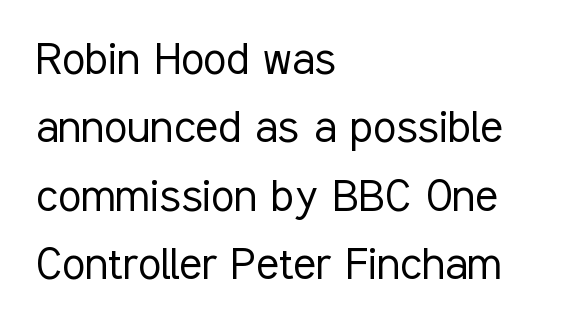
{"serif": "no", "italic": "no", "bold": "no", "weight": "light", "width": "condensed", "stroke_contrast": "low", "x_height": "medium", "monospaced": "no", "underline": "no", "align": "left", "line_spacing": "normal", "line_spacing_ratio": 1.29, "letter_spacing": "normal", "letter_spacing_em": 0.0, "glyph_px": 53}
